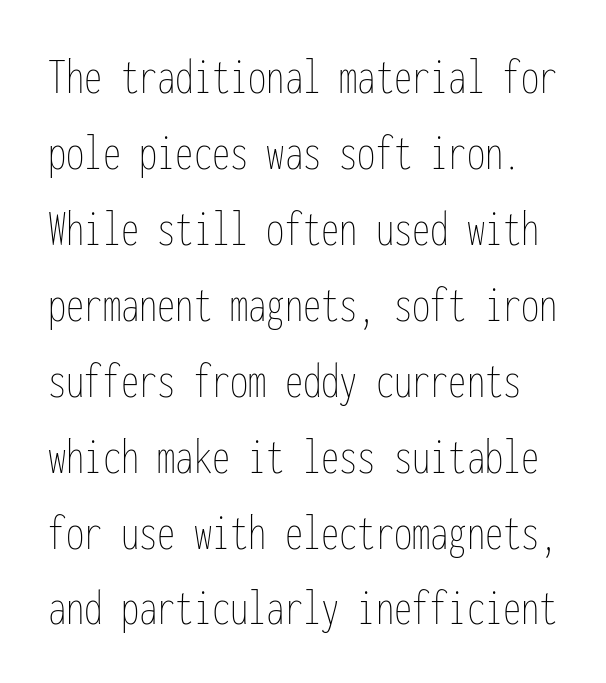
Q: Is the text bold? A: No.
Q: Is the text italic (slanted)? A: No, it is upright.
Q: Is the text underlined? A: No.
Q: Is the spacing between letters normal or unusually wide? A: Normal.
Q: Is the spacing between lines tight, normal or loose? A: Normal.
Q: Width (condensed, normal, or wide)? A: Condensed.
Q: Stroke contrast? A: Low.
Q: x-height? A: Medium.
Q: Monospaced? A: Yes.
